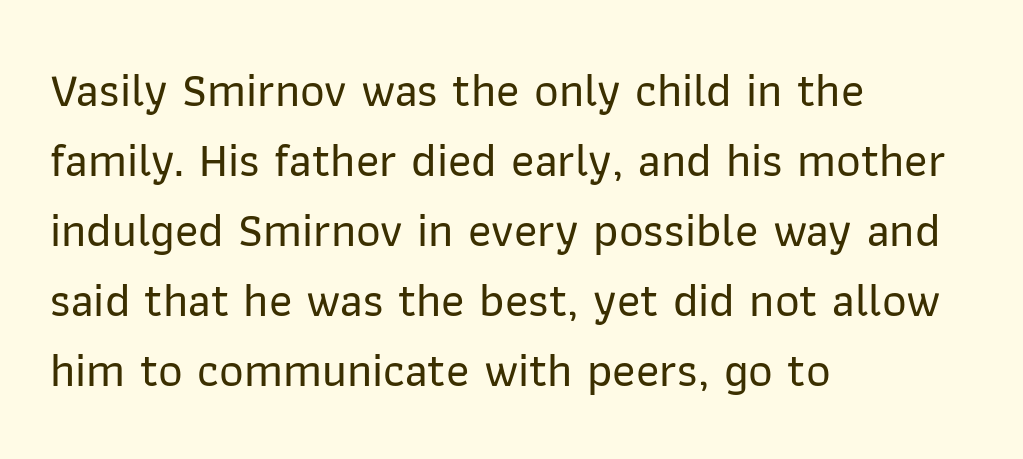
Q: Is the text italic (slanted)? A: No, it is upright.
Q: Is the typeface a serif or a sans-serif typeface? A: Sans-serif.
Q: Is the text underlined? A: No.
Q: How is the paragraph aligned? A: Left-aligned.
Q: Is the spacing between letters normal or unusually wide? A: Normal.
Q: Is the spacing between lines tight, normal or loose? A: Normal.
Q: Width (condensed, normal, or wide)? A: Normal.
Q: Stroke contrast? A: Low.
Q: x-height? A: Medium.
Q: Monospaced? A: No.
